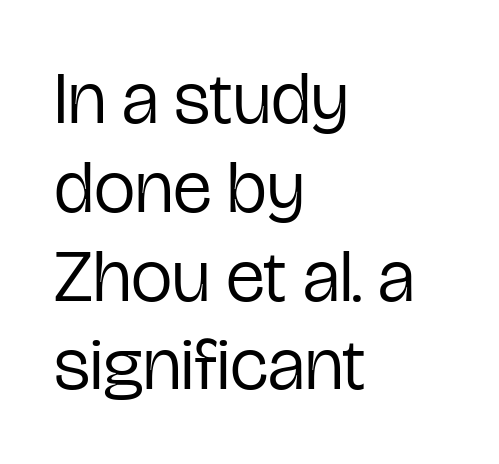
The image shows 74 px regular-weight, condensed sans-serif type, upright; set left-aligned, line spacing 1.2x, normal letter spacing, not underlined; low stroke contrast and a medium x-height.
